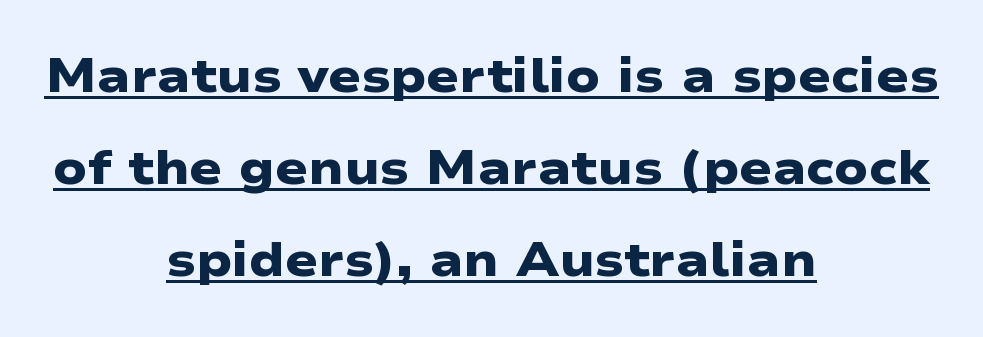
Note the varied advance widths — an 'i' is clearly narrower than an 'm'. The setting favours the middle, as headings and verse often do. The string is rendered with underlining switched on. The vertical gap from one line to the next is large. Type style note: lacks serifs. Compared with typical body copy, the letter spacing here is the same.
